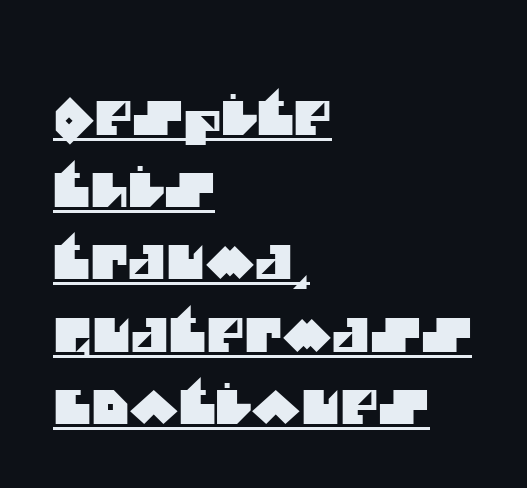
The image shows 46 px sans-serif type; set left-aligned, normal line spacing (1.57x), normal letter spacing, underlined; medium stroke contrast and a large x-height.
